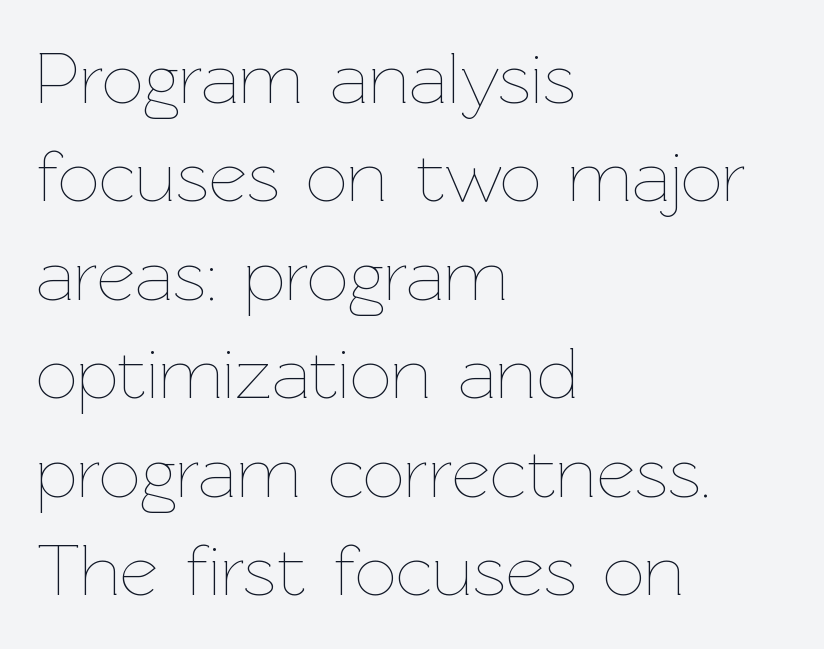
{"italic": "no", "bold": "no", "weight": "thin", "width": "normal", "stroke_contrast": "low", "x_height": "medium", "monospaced": "no", "underline": "no", "align": "left", "line_spacing": "normal", "line_spacing_ratio": 1.33, "letter_spacing": "normal", "letter_spacing_em": 0.0, "glyph_px": 74}
